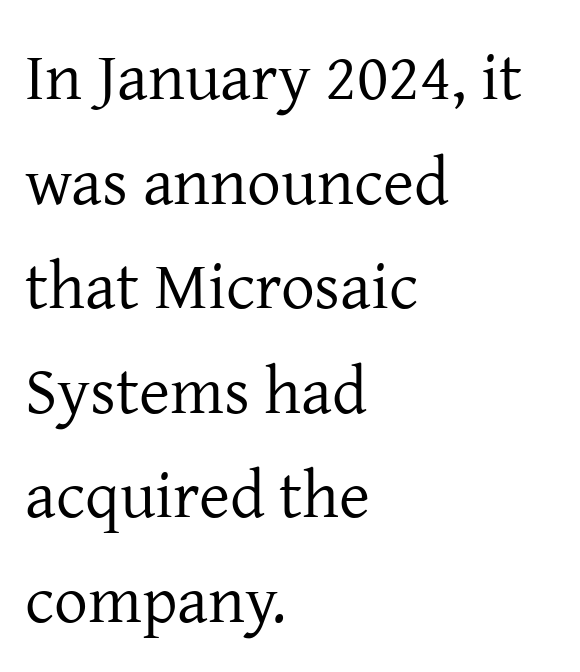
{"serif": "yes", "italic": "no", "bold": "no", "weight": "regular", "width": "normal", "stroke_contrast": "low", "x_height": "medium", "monospaced": "no", "underline": "no", "align": "left", "line_spacing": "normal", "line_spacing_ratio": 1.56, "letter_spacing": "normal", "letter_spacing_em": 0.0, "glyph_px": 67}
